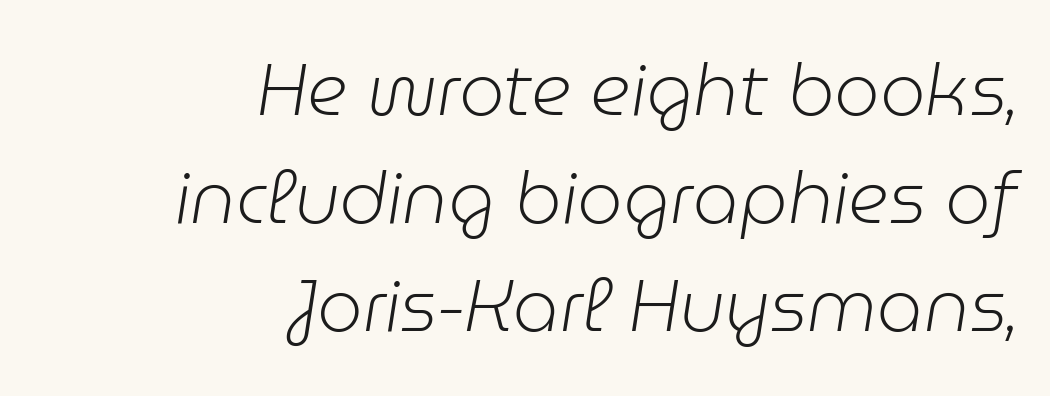
Q: Is the text bold? A: No.
Q: Is the text italic (slanted)? A: Yes, it leans right by about 9 degrees.
Q: Is the text underlined? A: No.
Q: How is the paragraph aligned? A: Right-aligned.
Q: Is the spacing between letters normal or unusually wide? A: Normal.
Q: Is the spacing between lines tight, normal or loose? A: Normal.
Q: Width (condensed, normal, or wide)? A: Normal.
Q: Stroke contrast? A: Low.
Q: x-height? A: Medium.
Q: Monospaced? A: No.
